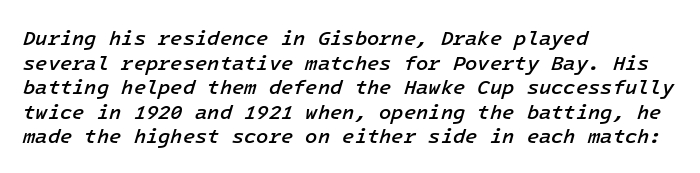
{"italic": "yes", "lean": "right", "slant_degrees": 16, "bold": "semi", "underline": "no", "align": "left", "line_spacing_ratio": 1.23, "letter_spacing": "normal", "letter_spacing_em": 0.0, "glyph_px": 20}
